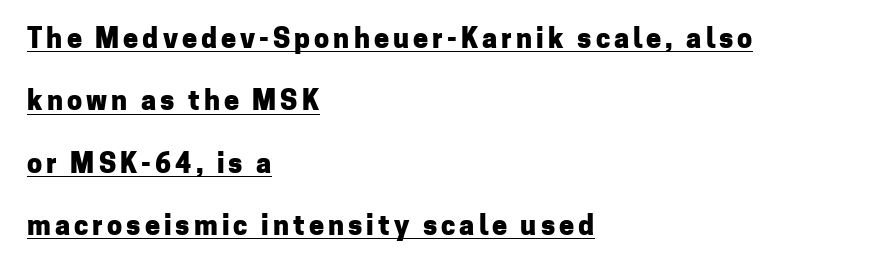
Q: Is the text bold? A: Yes.
Q: Is the text italic (slanted)? A: No, it is upright.
Q: Is the text underlined? A: Yes.
Q: How is the paragraph aligned? A: Left-aligned.
Q: Is the spacing between lines tight, normal or loose? A: Loose.
